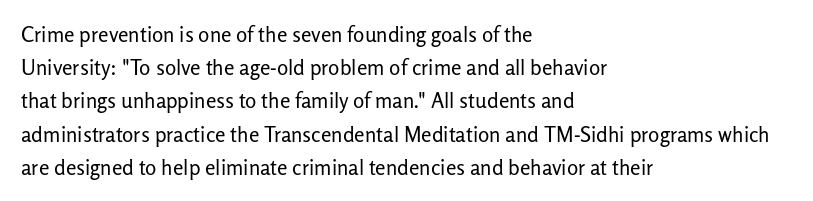
The face looks like a standard text weight, possibly lighter. Short and long lines alike share a common starting point at left. Vertically, the passage feels balanced, rows spaced as you'd expect. A bare baseline throughout the passage. Here the glyphs are tracked normally, forming tight word shapes.
